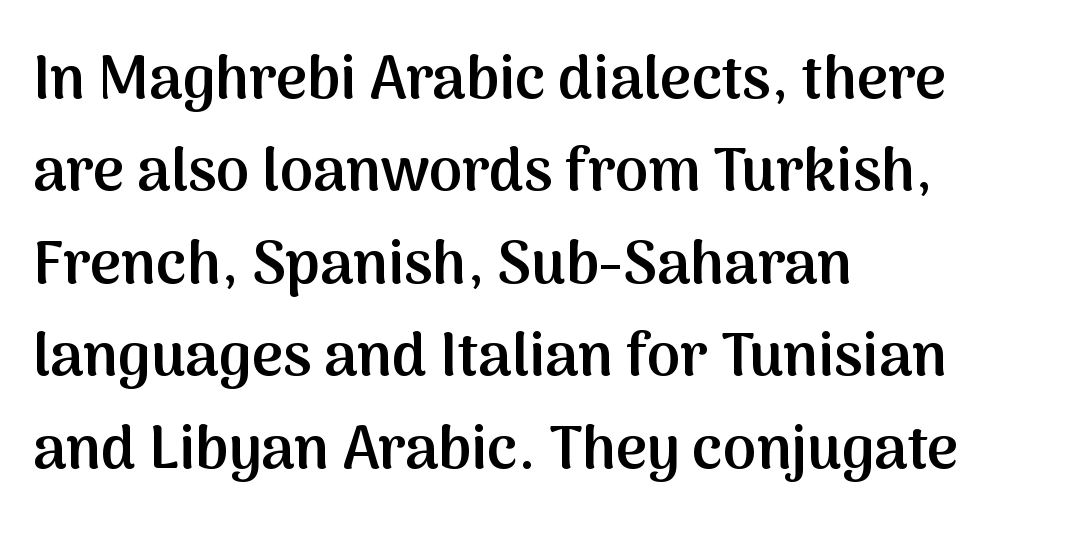
Standard letterfit; no display-style spreading of the glyphs. The lines are quadded left. Descenders hang freely into open space. This sample uses an upright cut, with every glyph sitting square on the baseline.
